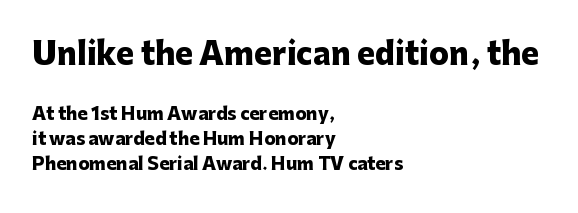
Q: Is the text bold? A: Yes.
Q: Is the text italic (slanted)? A: No, it is upright.
Q: Is the typeface a serif or a sans-serif typeface? A: Sans-serif.
Q: Is the text underlined? A: No.
Q: How is the paragraph aligned? A: Left-aligned.
Q: Is the spacing between letters normal or unusually wide? A: Normal.
Q: Is the spacing between lines tight, normal or loose? A: Normal.
Q: Which block of text is set in a larger size, the first (top) or the second (bottom)? A: The first (top) one.
Q: Width (condensed, normal, or wide)? A: Normal.
Q: Stroke contrast? A: Low.
Q: x-height? A: Medium.
Q: Monospaced? A: No.
